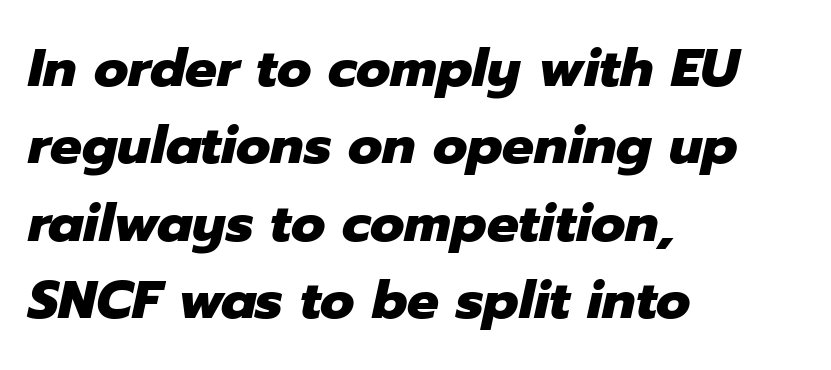
The image shows 53 px heavy type, italic (leaning right); set left-aligned, normal line spacing (1.46x), normal letter spacing, not underlined; low stroke contrast and a medium x-height.
